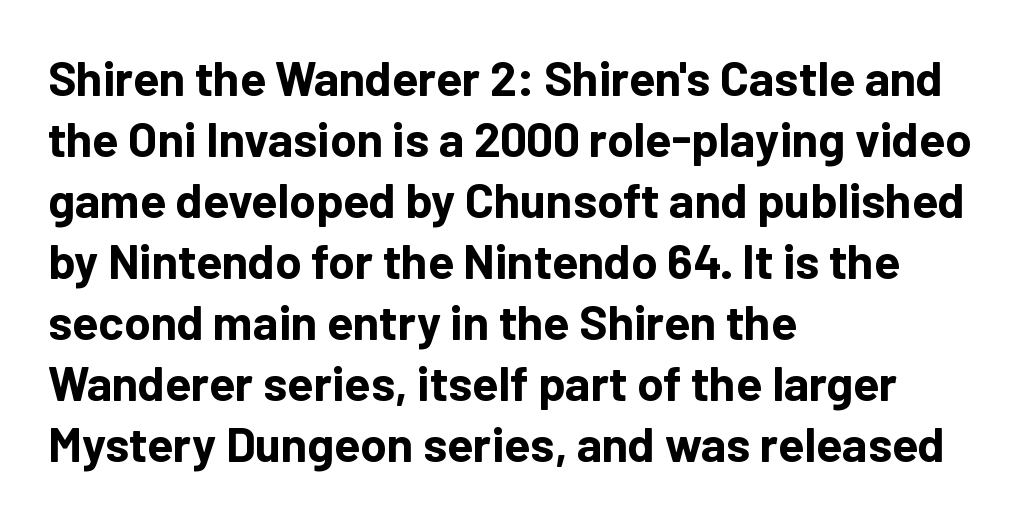
Standard letterfit; no display-style spreading of the glyphs. Heavy, bold letterforms. What kind of face is this? One without serifs — a sans. The lines sit at an ordinary, default distance from one another. The lines are quadded left.
